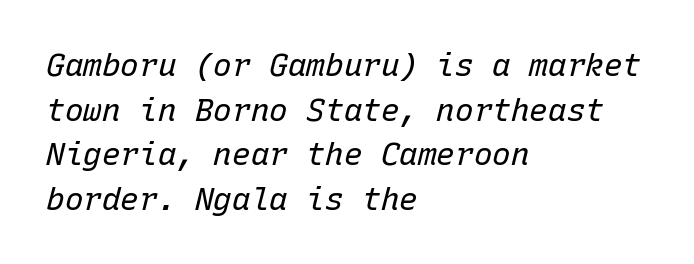
Baseline-to-baseline distance is the conventional proportion of letter height. The passage shown leans; its letterforms are oblique. Is this a fixed-width face? Yes — each glyph sits in an identical cell. Has an underline been added? It has not. The characters are drawn with everyday or finer stroke widths. Does extra space separate the letters? No, they use regular spacing.
